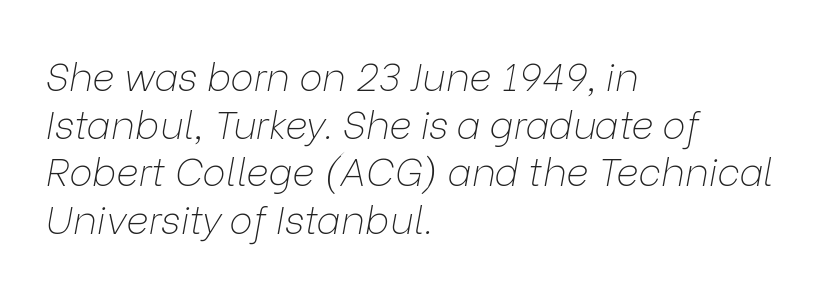
{"italic": "yes", "lean": "right", "slant_degrees": 9, "bold": "no", "weight": "thin", "width": "normal", "stroke_contrast": "low", "x_height": "medium", "monospaced": "no", "underline": "no", "align": "left", "line_spacing_ratio": 1.22, "letter_spacing": "normal", "letter_spacing_em": 0.0, "glyph_px": 39}
